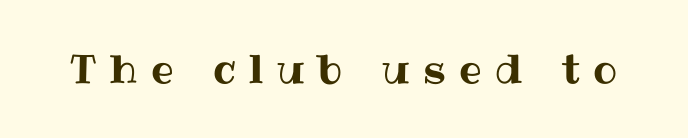
{"italic": "no", "width": "normal", "stroke_contrast": "medium", "x_height": "medium", "monospaced": "no", "underline": "no", "letter_spacing": "wide", "letter_spacing_em": 0.34, "glyph_px": 40}
